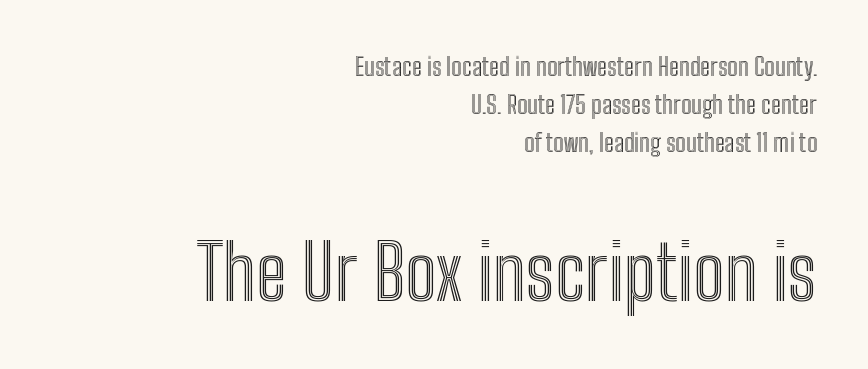
Block two is the big one; block one sits smaller above it. Style check: upright. This sample is right-justified, so line beginnings fall wherever the words allow. These lines are rendered in a variable-pitch font.
